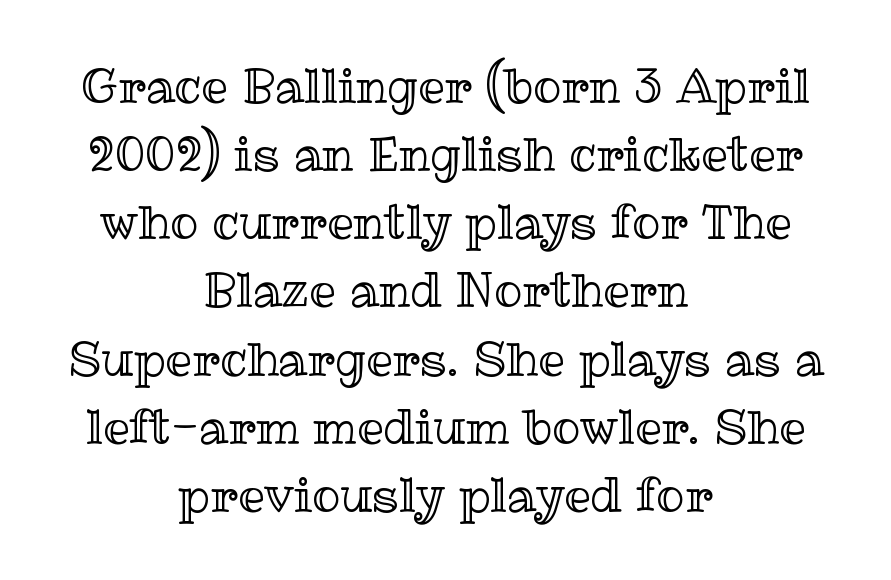
The zone under the glyphs is completely vacant. This sample keeps an unexceptional amount of space between lines. Looks like regular typesetting: each glyph gets only the width it needs. A roman cut, with each character standing at attention. Is the block centered? Yes — each line is placed symmetrically about the middle.
